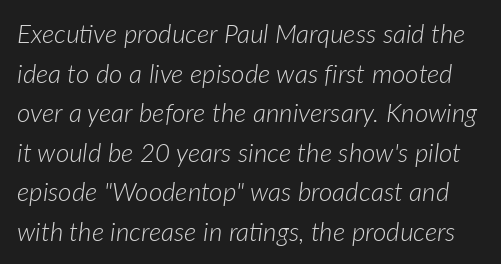
The image shows 26 px text type, italic (leaning right); set normal line spacing (1.52x), normal letter spacing, not underlined.
